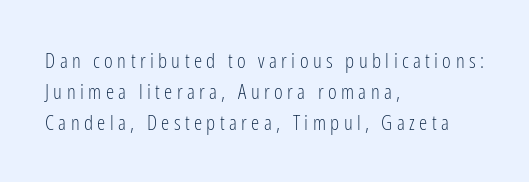
{"italic": "no", "bold": "no", "underline": "no", "align": "left", "line_spacing": "normal", "line_spacing_ratio": 1.47, "letter_spacing": "wide", "letter_spacing_em": 0.21, "glyph_px": 21}
